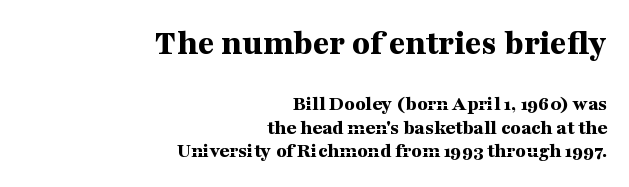
Q: Is the text bold? A: Yes.
Q: Is the text italic (slanted)? A: No, it is upright.
Q: Is the typeface a serif or a sans-serif typeface? A: Serif.
Q: Is the text underlined? A: No.
Q: How is the paragraph aligned? A: Right-aligned.
Q: Is the spacing between letters normal or unusually wide? A: Normal.
Q: Is the spacing between lines tight, normal or loose? A: Tight.
Q: Which block of text is set in a larger size, the first (top) or the second (bottom)? A: The first (top) one.
Q: Width (condensed, normal, or wide)? A: Wide.
Q: Stroke contrast? A: Medium.
Q: x-height? A: Medium.
Q: Monospaced? A: No.
